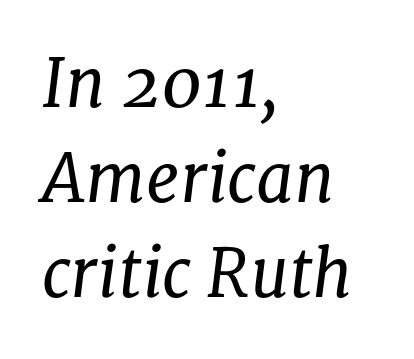
Is the letter spacing exaggerated? No — it looks like the ordinary default. Here the designer chose a conventional face with non-uniform glyph widths. Summary of vertical rhythm: regular, with standard interline spacing. Font category for this specimen: serif. The font's italic variant was chosen for this text. The letterforms sit at book weight or below.
